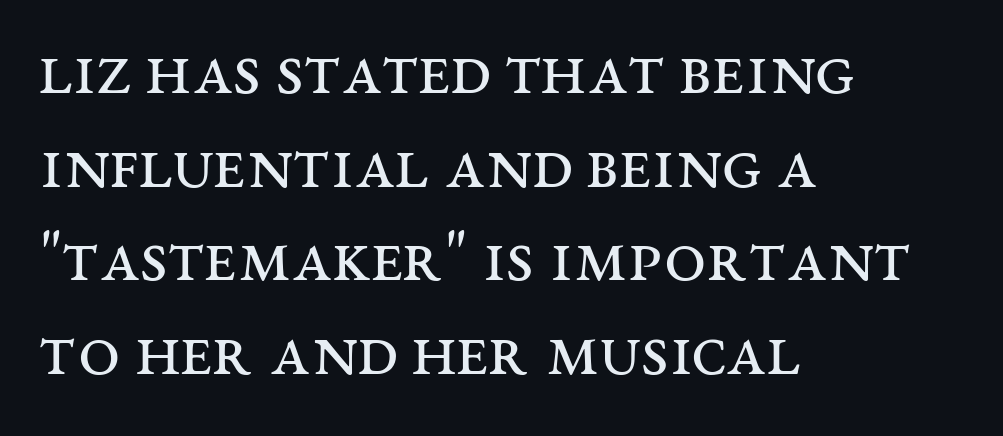
Descender tails drop into unmarked territory. The typeface chosen for these lines features serifs. A classic flush-left, rag-right setting is used for this passage. The designer left line spacing at the default. The rendering uses natural spacing where letterforms have individual widths.
